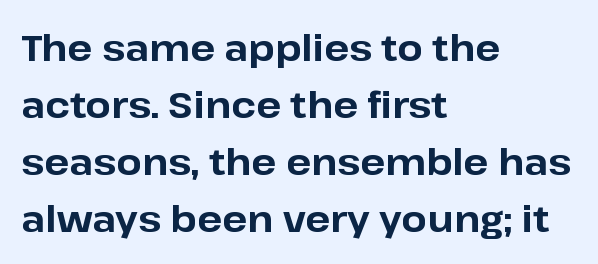
{"serif": "no", "italic": "no", "bold": "yes", "weight": "bold", "width": "normal", "stroke_contrast": "low", "x_height": "medium", "monospaced": "no", "underline": "no", "align": "left", "line_spacing": "normal", "line_spacing_ratio": 1.54, "letter_spacing": "normal", "letter_spacing_em": 0.0, "glyph_px": 37}
